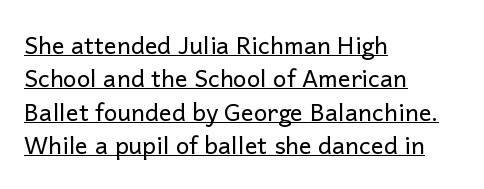
Q: Is the text bold? A: No.
Q: Is the text italic (slanted)? A: No, it is upright.
Q: Is the text underlined? A: Yes.
Q: How is the paragraph aligned? A: Left-aligned.
Q: Is the spacing between letters normal or unusually wide? A: Normal.
Q: Is the spacing between lines tight, normal or loose? A: Normal.
